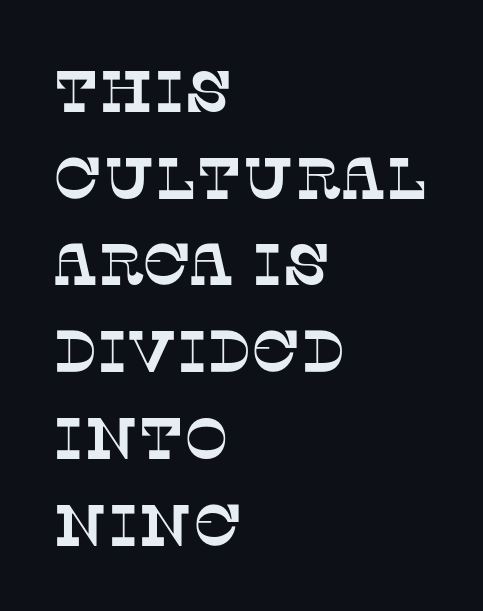
Yep, those are serifs on the letters. Does the leading feel generous? No, just average. The letters sit at their default tracking, neither squeezed nor spread. The string is rendered with underlining switched off. The letters advance in unequal steps, a hallmark of proportional type.
